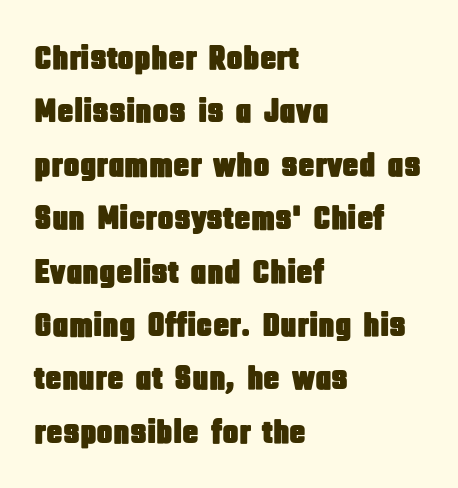
{"serif": "no", "italic": "no", "width": "condensed", "stroke_contrast": "low", "x_height": "large", "monospaced": "no", "underline": "no", "align": "left", "line_spacing": "normal", "line_spacing_ratio": 1.57, "letter_spacing": "normal", "letter_spacing_em": 0.0, "glyph_px": 34}
